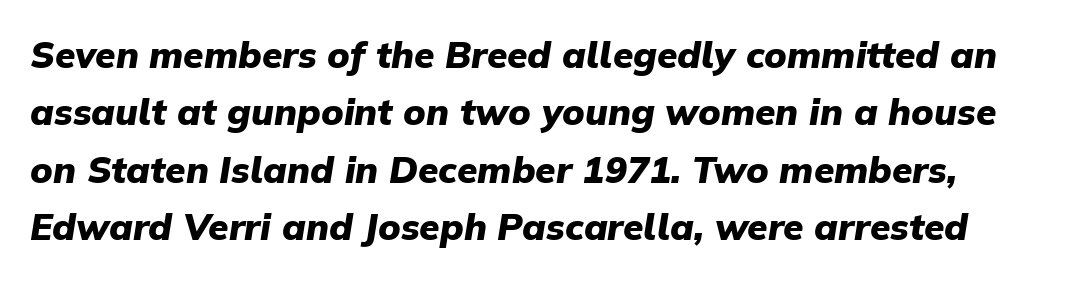
The image shows 37 px heavy type, italic (leaning right); set normal line spacing (1.55x), normal letter spacing, not underlined; low stroke contrast and a medium x-height.
